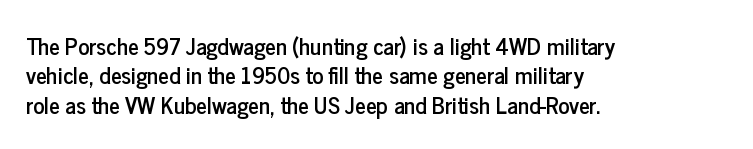
Q: Is the text italic (slanted)? A: No, it is upright.
Q: Is the text underlined? A: No.
Q: How is the paragraph aligned? A: Left-aligned.
Q: Is the spacing between letters normal or unusually wide? A: Normal.
Q: Is the spacing between lines tight, normal or loose? A: Normal.
